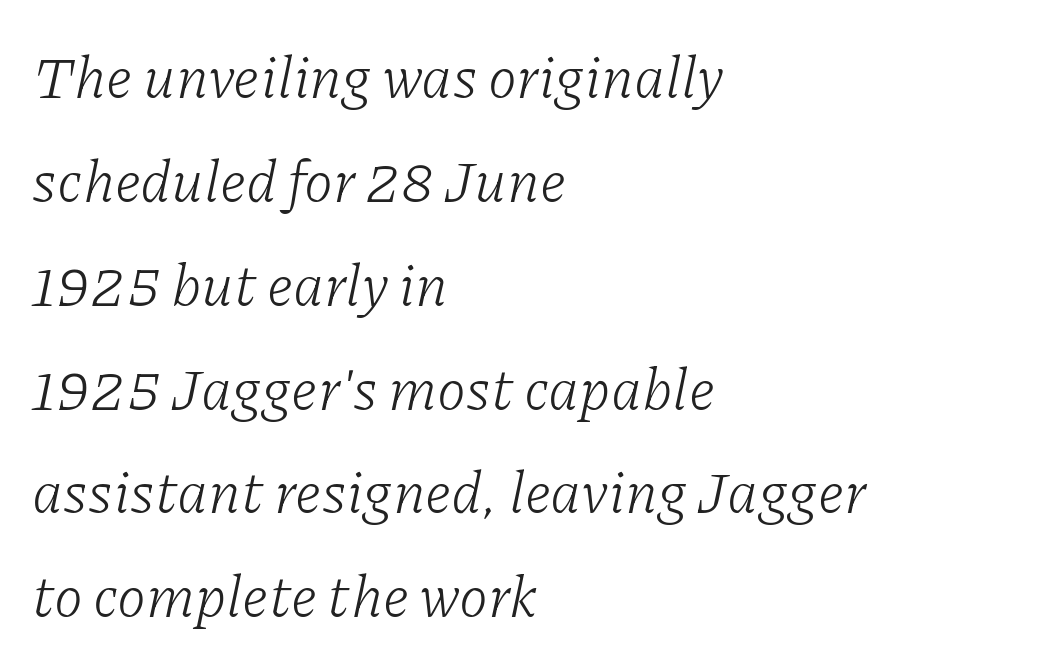
The image shows 59 px light serif type, italic (leaning right); set left-aligned, line spacing 1.76x, normal letter spacing, not underlined; low stroke contrast and a medium x-height.
